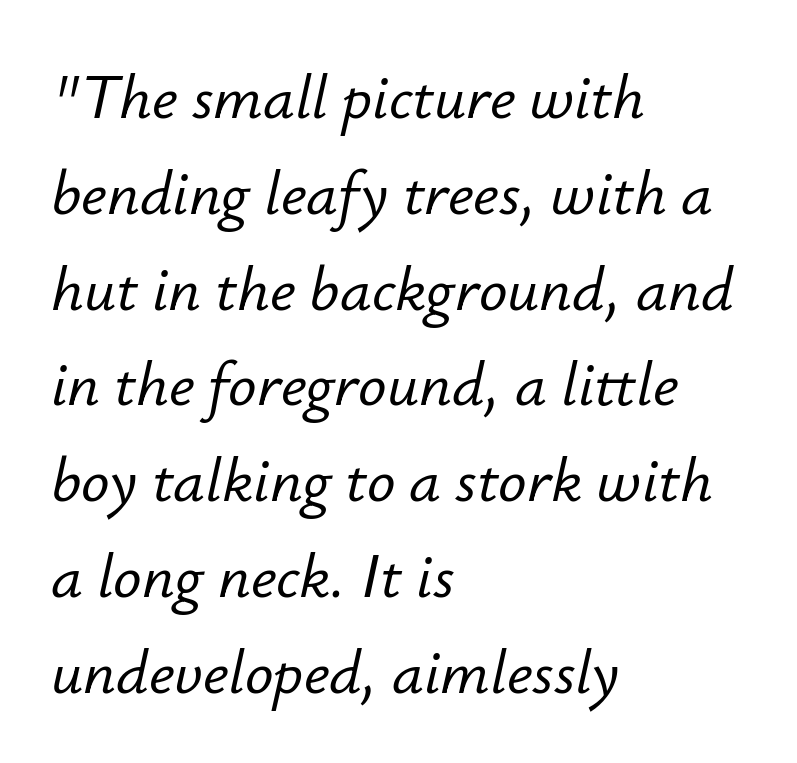
Q: Is the text italic (slanted)? A: Yes, it leans right by about 12 degrees.
Q: Is the text underlined? A: No.
Q: How is the paragraph aligned? A: Left-aligned.
Q: Is the spacing between letters normal or unusually wide? A: Normal.
Q: Is the spacing between lines tight, normal or loose? A: Normal.
Q: Width (condensed, normal, or wide)? A: Normal.
Q: Stroke contrast? A: Low.
Q: x-height? A: Small.
Q: Monospaced? A: No.
